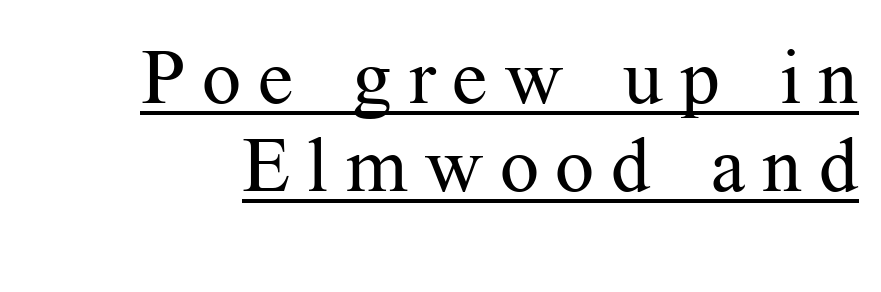
{"serif": "yes", "italic": "no", "bold": "no", "weight": "regular", "width": "normal", "stroke_contrast": "medium", "x_height": "medium", "monospaced": "no", "underline": "yes", "line_spacing": "tight", "line_spacing_ratio": 1.14, "letter_spacing": "wide", "letter_spacing_em": 0.22, "glyph_px": 77}
